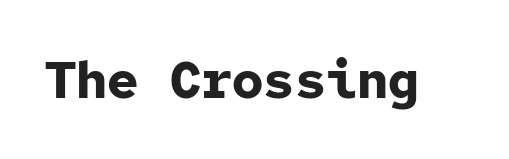
Unlike a traditional serif, this face leaves its strokes unadorned. A typesetter would mark this as roman, not italic. Every character here occupies the same horizontal width, giving the sample a typewriter-like rhythm. A typesetter would call this zero additional tracking. Beneath every word, the page is bare.
